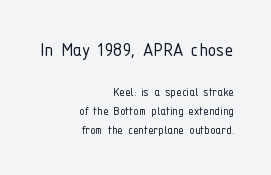
{"italic": "no", "bold": "no", "underline": "no", "align": "right", "line_spacing": "normal", "line_spacing_ratio": 1.35, "letter_spacing": "normal", "letter_spacing_em": 0.0, "larger_block": "first", "size_ratio": 1.57, "glyph_px": 22}
